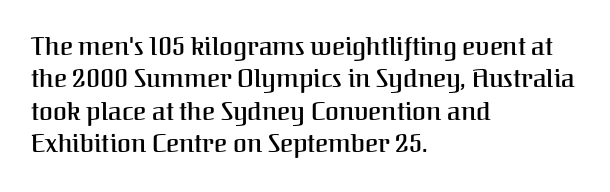
{"italic": "no", "bold": "semi", "underline": "no", "align": "left", "line_spacing": "normal", "line_spacing_ratio": 1.3, "letter_spacing": "normal", "letter_spacing_em": 0.0, "glyph_px": 25}
